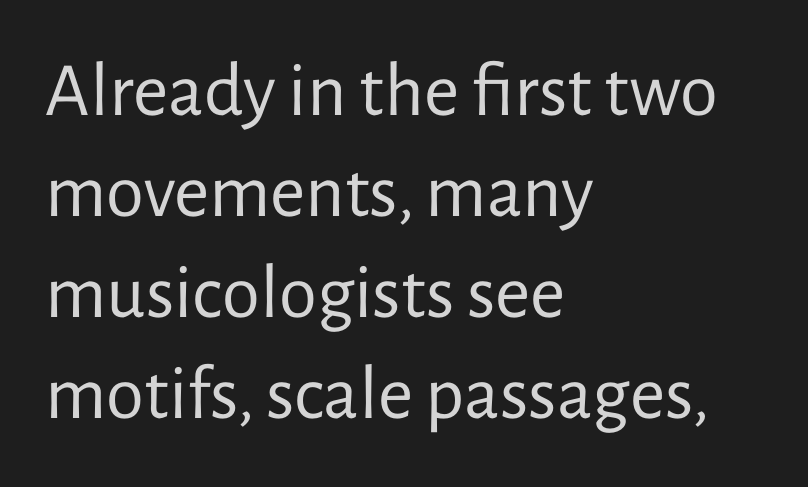
Q: Is the text bold? A: No.
Q: Is the text italic (slanted)? A: No, it is upright.
Q: Is the typeface a serif or a sans-serif typeface? A: Sans-serif.
Q: Is the text underlined? A: No.
Q: How is the paragraph aligned? A: Left-aligned.
Q: Is the spacing between letters normal or unusually wide? A: Normal.
Q: Is the spacing between lines tight, normal or loose? A: Normal.
Q: Width (condensed, normal, or wide)? A: Normal.
Q: Stroke contrast? A: Low.
Q: x-height? A: Medium.
Q: Monospaced? A: No.
